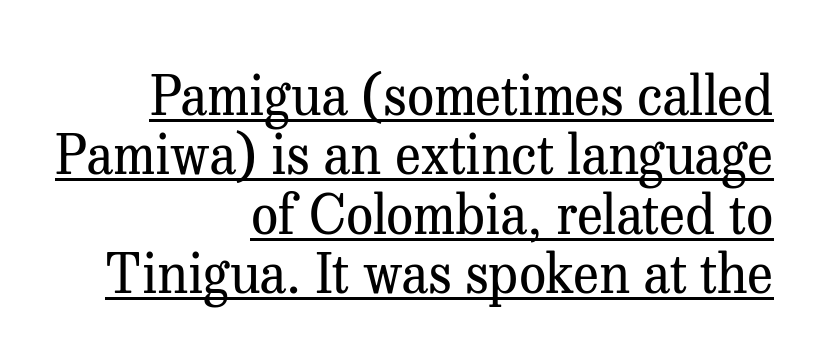
Q: Is the text bold? A: No.
Q: Is the text italic (slanted)? A: No, it is upright.
Q: Is the typeface a serif or a sans-serif typeface? A: Serif.
Q: Is the text underlined? A: Yes.
Q: How is the paragraph aligned? A: Right-aligned.
Q: Is the spacing between letters normal or unusually wide? A: Normal.
Q: Is the spacing between lines tight, normal or loose? A: Tight.
Q: Width (condensed, normal, or wide)? A: Normal.
Q: Stroke contrast? A: Medium.
Q: x-height? A: Medium.
Q: Monospaced? A: No.
